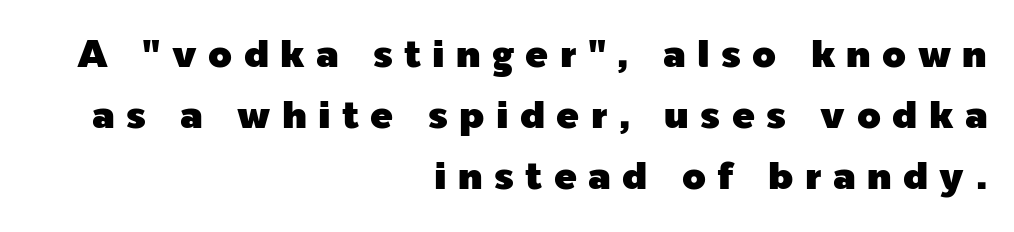
Q: Is the text italic (slanted)? A: No, it is upright.
Q: Is the typeface a serif or a sans-serif typeface? A: Sans-serif.
Q: Is the text underlined? A: No.
Q: How is the paragraph aligned? A: Right-aligned.
Q: Is the spacing between letters normal or unusually wide? A: Unusually wide.
Q: Is the spacing between lines tight, normal or loose? A: Normal.
Q: Width (condensed, normal, or wide)? A: Normal.
Q: x-height? A: Medium.
Q: Monospaced? A: No.
